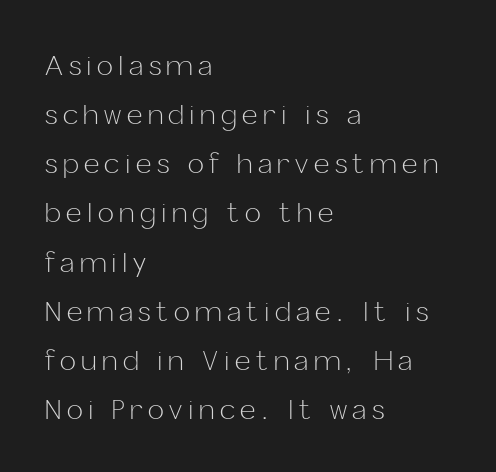
The passage is arranged the way most books set body copy — flush left. Does the lettering tilt? It doesn't — this is upright. Honestly, there is no underline to notice here at all. The letterforms stand isolated, each surrounded by extra space. Think standard paragraph weight, or any step lighter than that.
